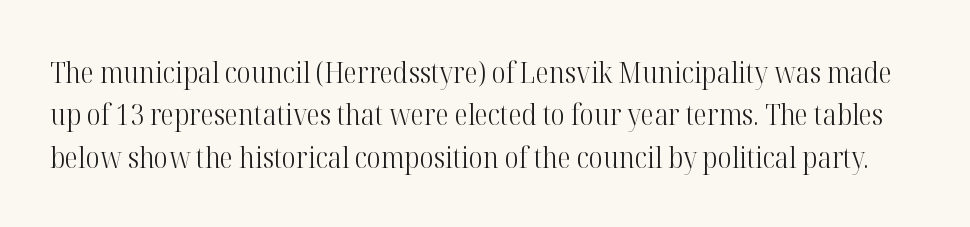
Q: Is the text bold? A: No.
Q: Is the text italic (slanted)? A: No, it is upright.
Q: Is the typeface a serif or a sans-serif typeface? A: Serif.
Q: Is the text underlined? A: No.
Q: Is the spacing between letters normal or unusually wide? A: Normal.
Q: Is the spacing between lines tight, normal or loose? A: Normal.
Q: Width (condensed, normal, or wide)? A: Condensed.
Q: Stroke contrast? A: High.
Q: x-height? A: Medium.
Q: Monospaced? A: No.
